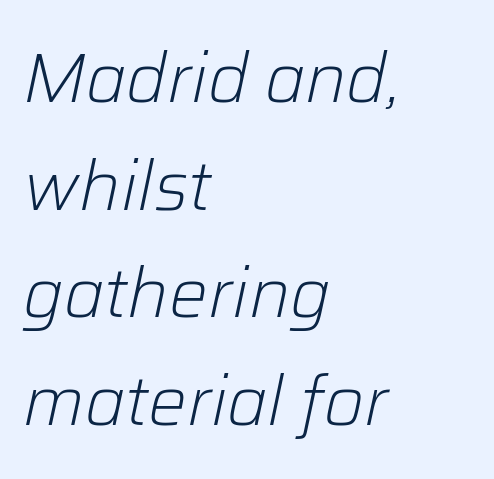
Does extra space separate the letters? No, they use regular spacing. Line starts are locked; line ends wander. On a weight scale, this lands at 450 or below. The line-height multiplier appears to be the usual default. You could not count columns in this text — the font is proportionally spaced.
